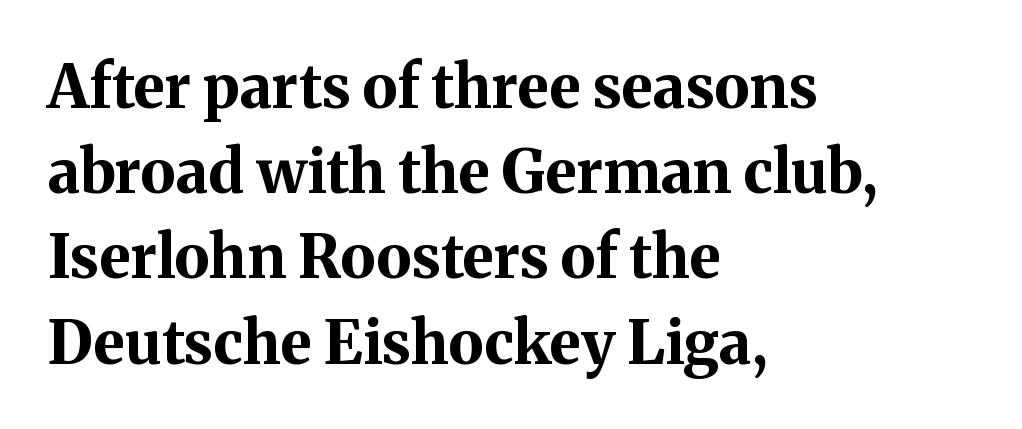
The image shows 60 px bold serif type, upright; set left-aligned, normal line spacing (1.42x), normal letter spacing, not underlined; medium stroke contrast and a medium x-height.
